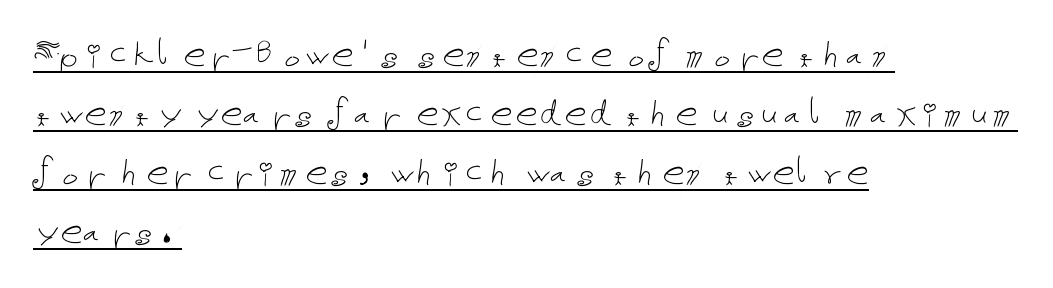
A classic flush-left, rag-right setting is used for this passage. Weight: not bold — regular or lighter. You could call the tracking neutral — neither tight nor loose. This sample keeps an unexceptional amount of space between lines.
